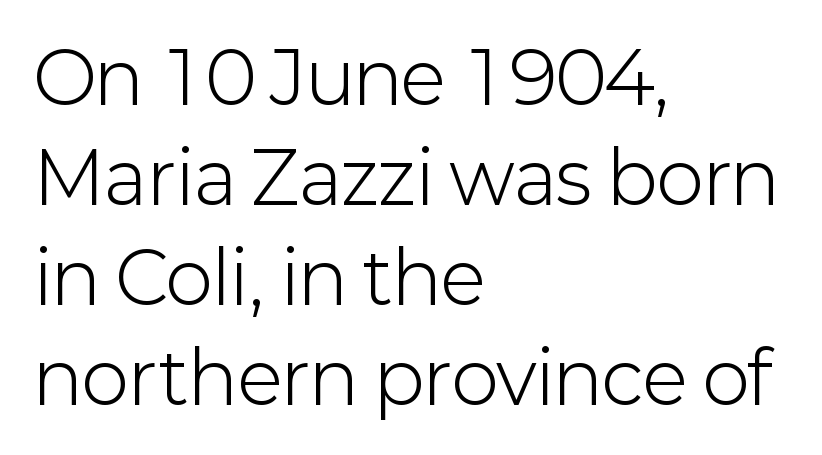
{"serif": "no", "italic": "no", "bold": "no", "weight": "light", "width": "normal", "stroke_contrast": "low", "x_height": "medium", "monospaced": "no", "underline": "no", "align": "left", "line_spacing": "normal", "line_spacing_ratio": 1.39, "letter_spacing": "normal", "letter_spacing_em": 0.0, "glyph_px": 72}
